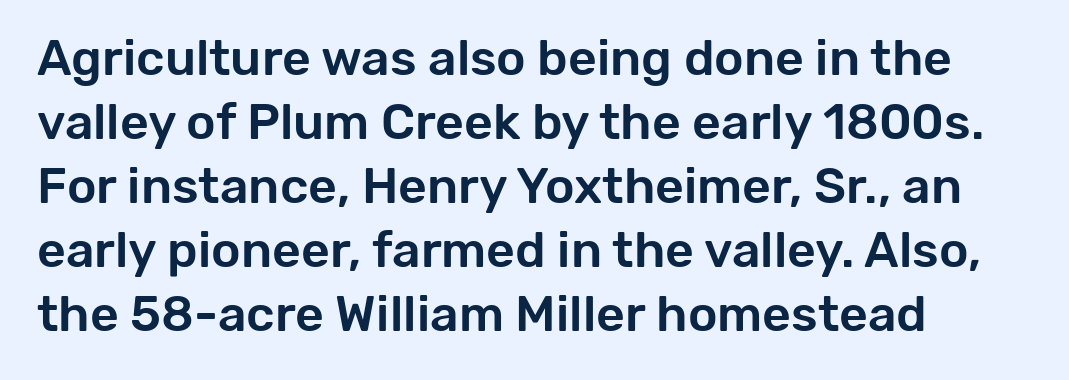
Q: Is the text italic (slanted)? A: No, it is upright.
Q: Is the typeface a serif or a sans-serif typeface? A: Sans-serif.
Q: Is the text underlined? A: No.
Q: How is the paragraph aligned? A: Left-aligned.
Q: Is the spacing between letters normal or unusually wide? A: Normal.
Q: Is the spacing between lines tight, normal or loose? A: Normal.
Q: Width (condensed, normal, or wide)? A: Normal.
Q: Stroke contrast? A: Low.
Q: x-height? A: Medium.
Q: Monospaced? A: No.
